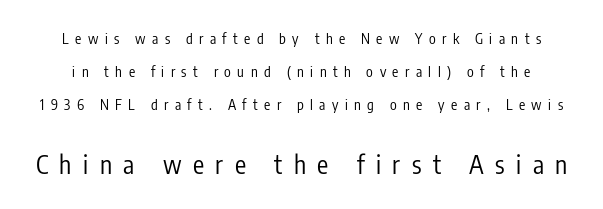
Descender tails drop into unmarked territory. Nothing heavy about these letters — not bold at all. Here the glyphs are tracked loosely, breaking word shapes into spaced letters. Typesetter's note — lower block bumped up in size, upper block left smaller. If you drew a line through each stem, it would be perfectly vertical. The space between consecutive lines is lavish.
